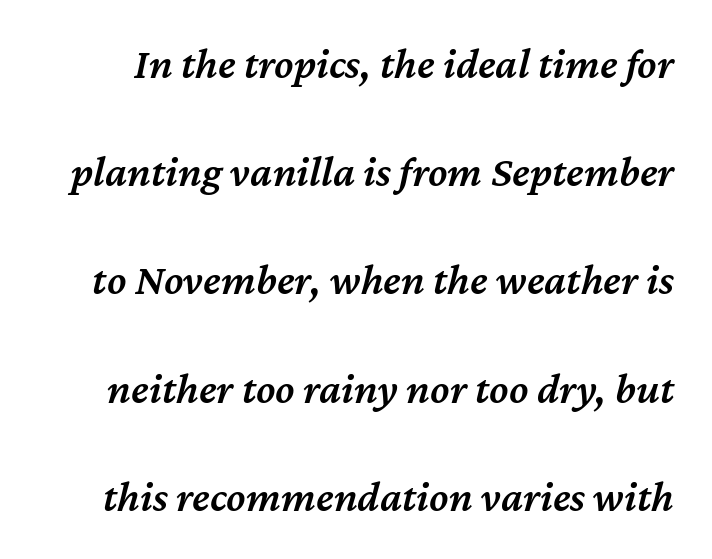
Q: Is the text bold? A: Semi-bold.
Q: Is the text italic (slanted)? A: Yes, it leans right by about 12 degrees.
Q: Is the text underlined? A: No.
Q: Is the spacing between letters normal or unusually wide? A: Normal.
Q: Is the spacing between lines tight, normal or loose? A: Loose.
Q: Width (condensed, normal, or wide)? A: Normal.
Q: Stroke contrast? A: Medium.
Q: x-height? A: Medium.
Q: Monospaced? A: No.
